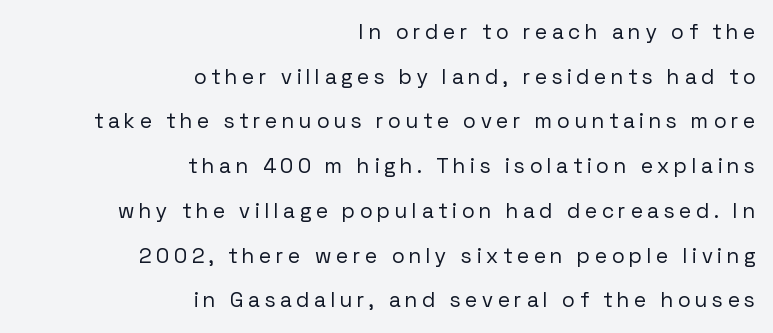
The image shows 21 px text type, upright; set right-aligned, loose line spacing (2.13x), unusually wide letter spacing (+0.23 em), not underlined.
